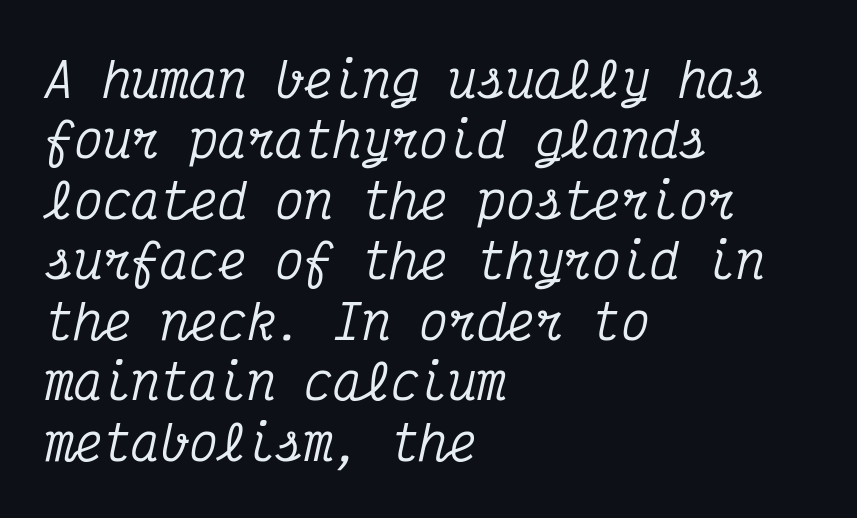
{"serif": "yes", "italic": "yes", "lean": "right", "slant_degrees": 12, "width": "condensed", "stroke_contrast": "medium", "x_height": "medium", "monospaced": "yes", "underline": "no", "align": "left", "line_spacing": "normal", "line_spacing_ratio": 1.26, "letter_spacing": "normal", "letter_spacing_em": 0.0, "glyph_px": 48}
